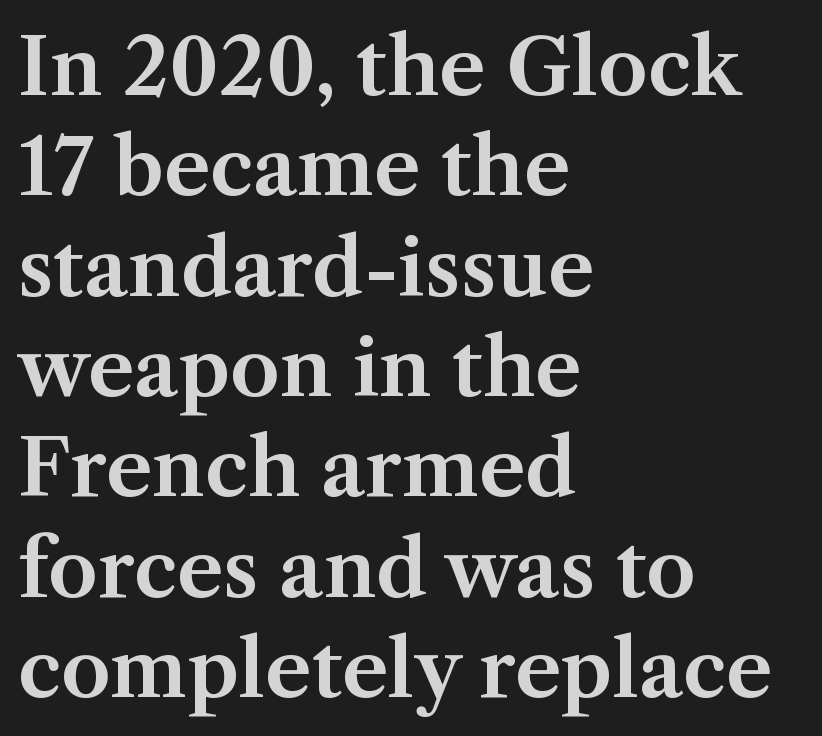
{"serif": "yes", "italic": "no", "width": "normal", "stroke_contrast": "medium", "x_height": "medium", "monospaced": "no", "underline": "no", "align": "left", "line_spacing": "normal", "line_spacing_ratio": 1.27, "letter_spacing": "normal", "letter_spacing_em": 0.0, "glyph_px": 79}
